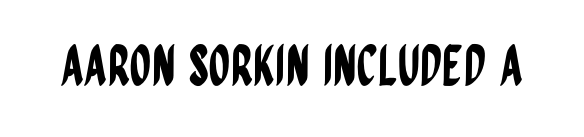
Quick note: not italic, upright. The glyphs in this specimen are sans serif. A typesetter would call this proportional, since set widths differ per character. Each word holds together tightly as a unit, with standard inter-letter gaps. Any mark beneath the type? The region is blank.
